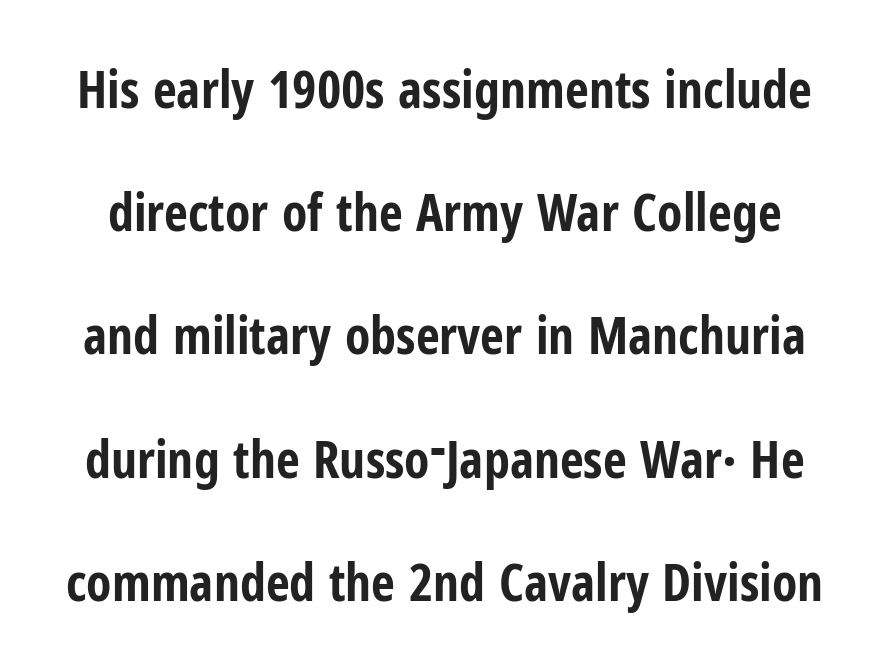
Q: Is the text bold? A: Yes.
Q: Is the text italic (slanted)? A: No, it is upright.
Q: Is the typeface a serif or a sans-serif typeface? A: Sans-serif.
Q: Is the text underlined? A: No.
Q: Is the spacing between letters normal or unusually wide? A: Normal.
Q: Is the spacing between lines tight, normal or loose? A: Loose.
Q: Width (condensed, normal, or wide)? A: Condensed.
Q: Stroke contrast? A: Low.
Q: x-height? A: Medium.
Q: Monospaced? A: No.
